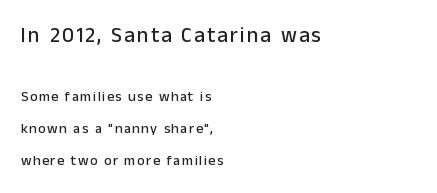
The image shows 21 px text type, upright; set left-aligned, loose line spacing (2.32x), not underlined; the first (top) block is 1.5x larger.
